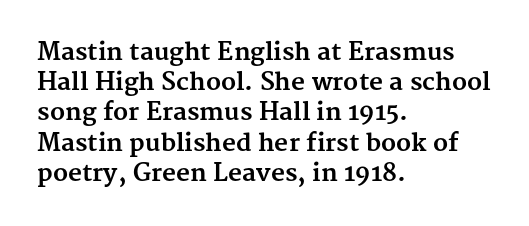
{"italic": "no", "bold": "yes", "underline": "no", "align": "left", "line_spacing": "normal", "line_spacing_ratio": 1.26, "letter_spacing": "normal", "letter_spacing_em": 0.0, "glyph_px": 24}
